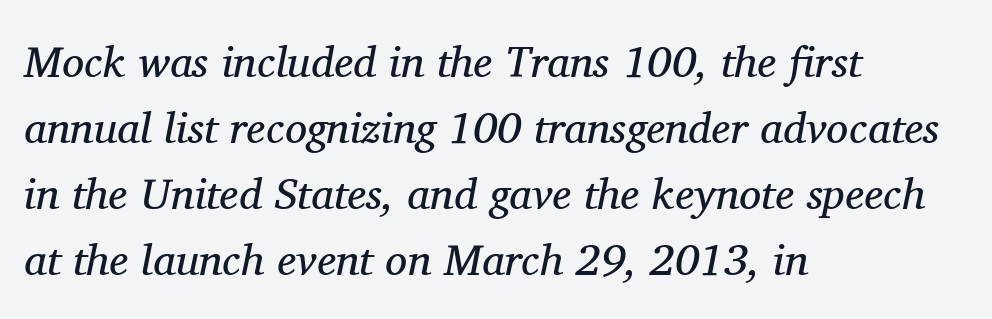
Q: Is the text bold? A: No.
Q: Is the text italic (slanted)? A: Yes, it leans right by about 11 degrees.
Q: Is the typeface a serif or a sans-serif typeface? A: Serif.
Q: Is the text underlined? A: No.
Q: How is the paragraph aligned? A: Left-aligned.
Q: Is the spacing between letters normal or unusually wide? A: Normal.
Q: Is the spacing between lines tight, normal or loose? A: Normal.
Q: Width (condensed, normal, or wide)? A: Normal.
Q: Stroke contrast? A: Medium.
Q: x-height? A: Medium.
Q: Monospaced? A: No.
